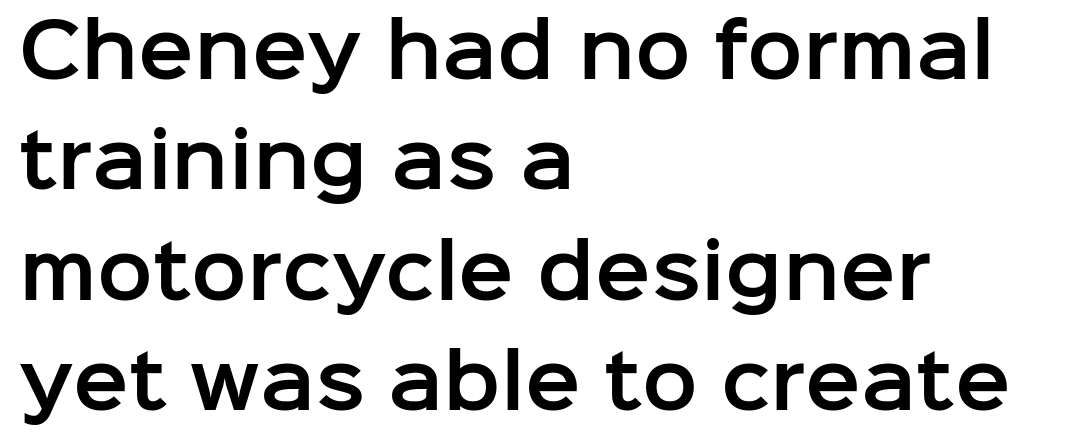
{"serif": "no", "italic": "no", "width": "normal", "stroke_contrast": "low", "x_height": "medium", "monospaced": "no", "underline": "no", "align": "left", "line_spacing": "normal", "line_spacing_ratio": 1.49, "letter_spacing": "normal", "letter_spacing_em": 0.0, "glyph_px": 74}
